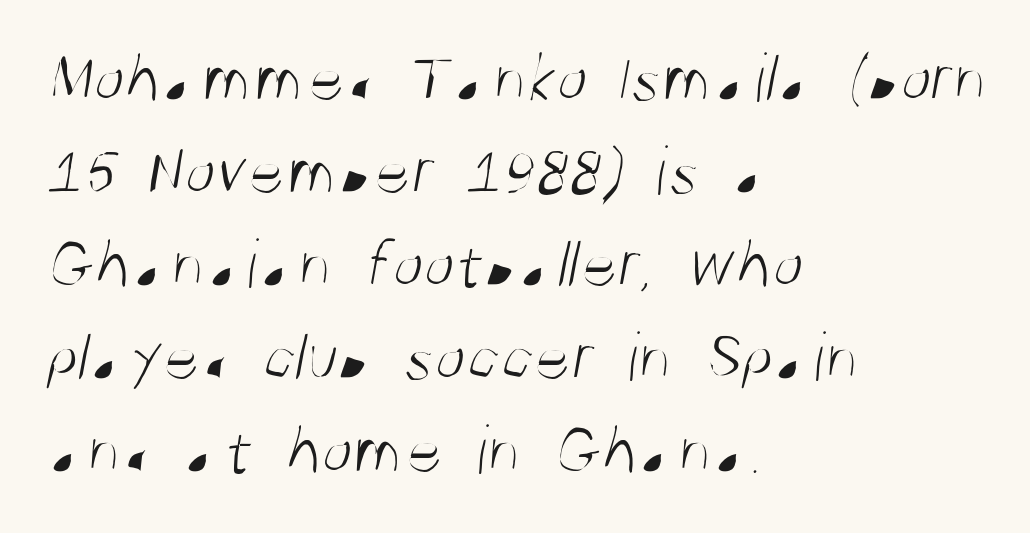
Q: Is the text bold? A: No.
Q: Is the typeface a serif or a sans-serif typeface? A: Sans-serif.
Q: Is the text underlined? A: No.
Q: How is the paragraph aligned? A: Left-aligned.
Q: Is the spacing between letters normal or unusually wide? A: Normal.
Q: Is the spacing between lines tight, normal or loose? A: Normal.
Q: Width (condensed, normal, or wide)? A: Condensed.
Q: Stroke contrast? A: Medium.
Q: x-height? A: Large.
Q: Monospaced? A: No.
